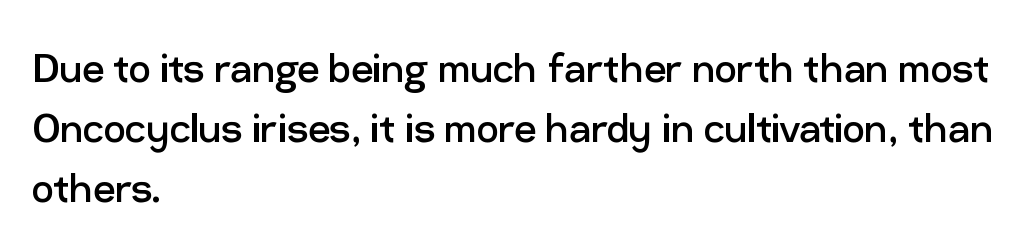
Q: Is the text bold? A: No.
Q: Is the text italic (slanted)? A: No, it is upright.
Q: Is the typeface a serif or a sans-serif typeface? A: Sans-serif.
Q: Is the text underlined? A: No.
Q: How is the paragraph aligned? A: Left-aligned.
Q: Is the spacing between letters normal or unusually wide? A: Normal.
Q: Width (condensed, normal, or wide)? A: Normal.
Q: Stroke contrast? A: Low.
Q: x-height? A: Medium.
Q: Monospaced? A: No.
